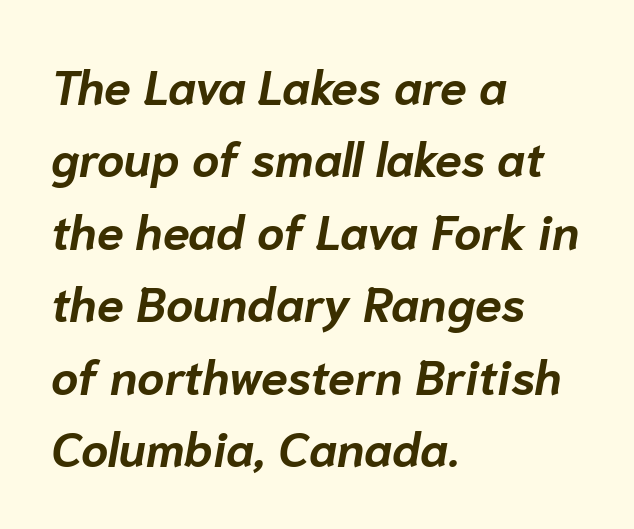
The image shows 48 px bold type, italic (leaning right); set left-aligned, normal line spacing (1.51x), normal letter spacing, not underlined; low stroke contrast and a medium x-height.
